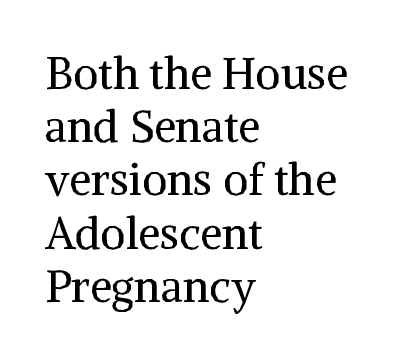
{"serif": "yes", "italic": "no", "bold": "no", "weight": "regular", "width": "normal", "stroke_contrast": "medium", "x_height": "medium", "monospaced": "no", "underline": "no", "align": "left", "line_spacing_ratio": 1.21, "letter_spacing": "normal", "letter_spacing_em": 0.0, "glyph_px": 44}
